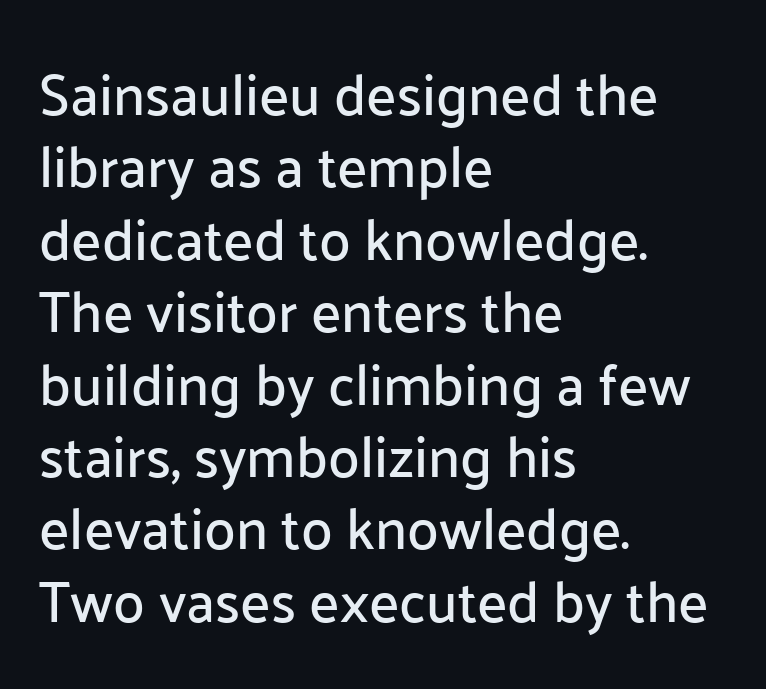
Q: Is the text italic (slanted)? A: No, it is upright.
Q: Is the typeface a serif or a sans-serif typeface? A: Sans-serif.
Q: Is the text underlined? A: No.
Q: How is the paragraph aligned? A: Left-aligned.
Q: Is the spacing between letters normal or unusually wide? A: Normal.
Q: Is the spacing between lines tight, normal or loose? A: Normal.
Q: Width (condensed, normal, or wide)? A: Normal.
Q: Stroke contrast? A: Low.
Q: x-height? A: Medium.
Q: Monospaced? A: No.
